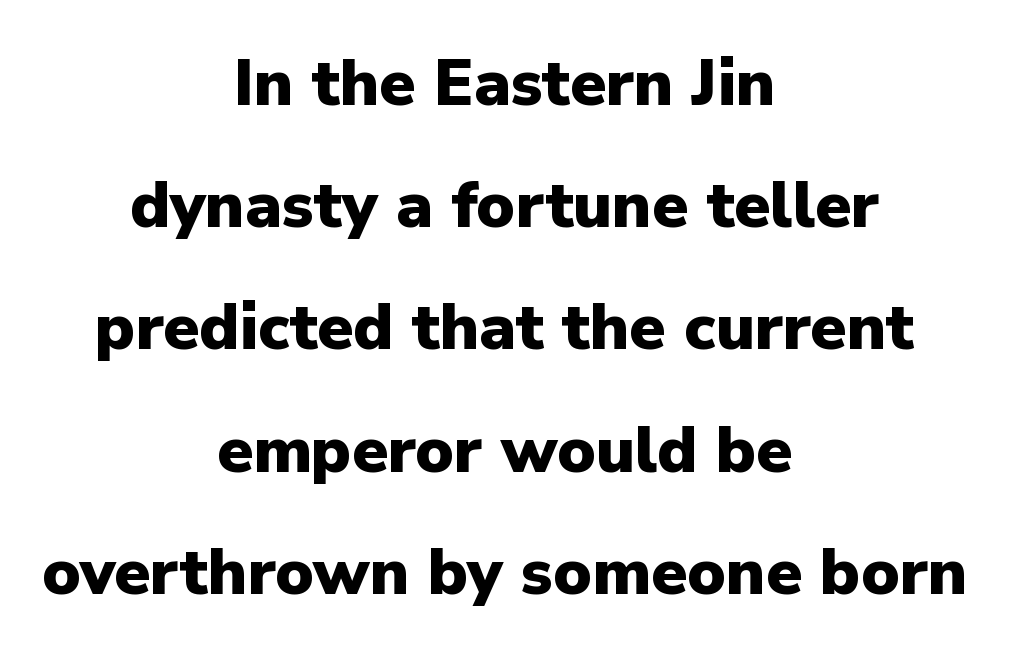
Q: Is the text bold? A: Yes.
Q: Is the text italic (slanted)? A: No, it is upright.
Q: Is the typeface a serif or a sans-serif typeface? A: Sans-serif.
Q: Is the text underlined? A: No.
Q: How is the paragraph aligned? A: Centered.
Q: Is the spacing between letters normal or unusually wide? A: Normal.
Q: Width (condensed, normal, or wide)? A: Normal.
Q: Stroke contrast? A: Low.
Q: x-height? A: Medium.
Q: Monospaced? A: No.
